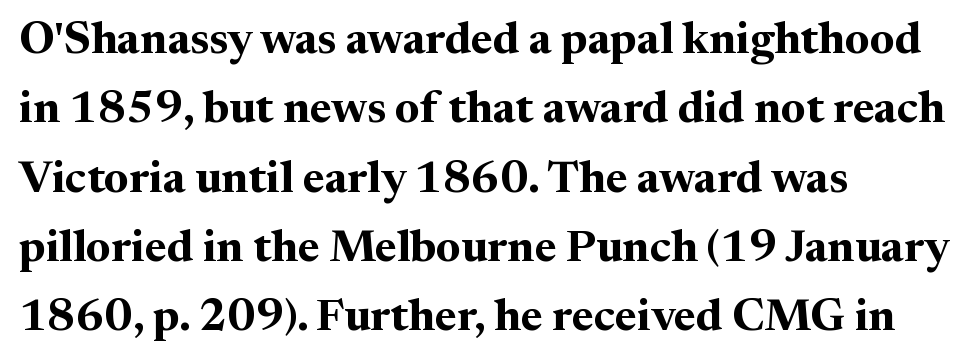
The image shows 45 px bold serif type, upright; set left-aligned, normal line spacing (1.54x), normal letter spacing, not underlined; medium stroke contrast and a medium x-height.
